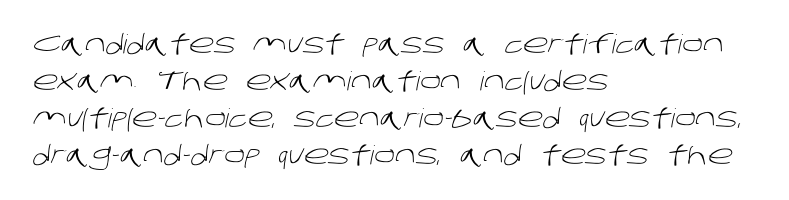
{"bold": "no", "underline": "no", "align": "left", "line_spacing": "normal", "line_spacing_ratio": 1.42, "letter_spacing": "normal", "letter_spacing_em": 0.0, "glyph_px": 26}
